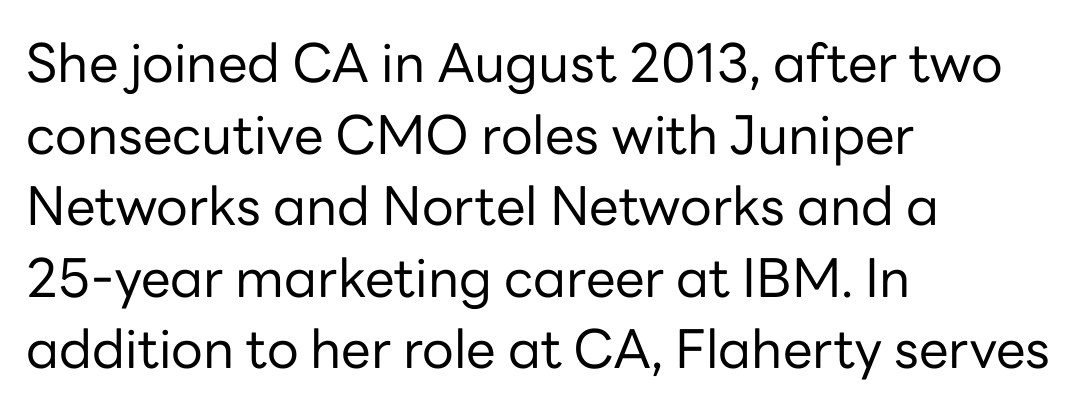
Typographically, this falls in the sans-serif category. The specimen omits any rule beneath the text block's lines. The passage shown is typed in a proportional face where columns would drift. The letters sit at their default tracking, neither squeezed nor spread.
